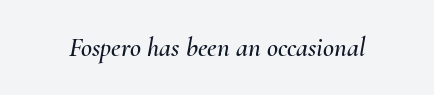
{"italic": "yes", "lean": "right", "slant_degrees": 10, "underline": "no", "letter_spacing": "normal", "letter_spacing_em": 0.0, "glyph_px": 27}
